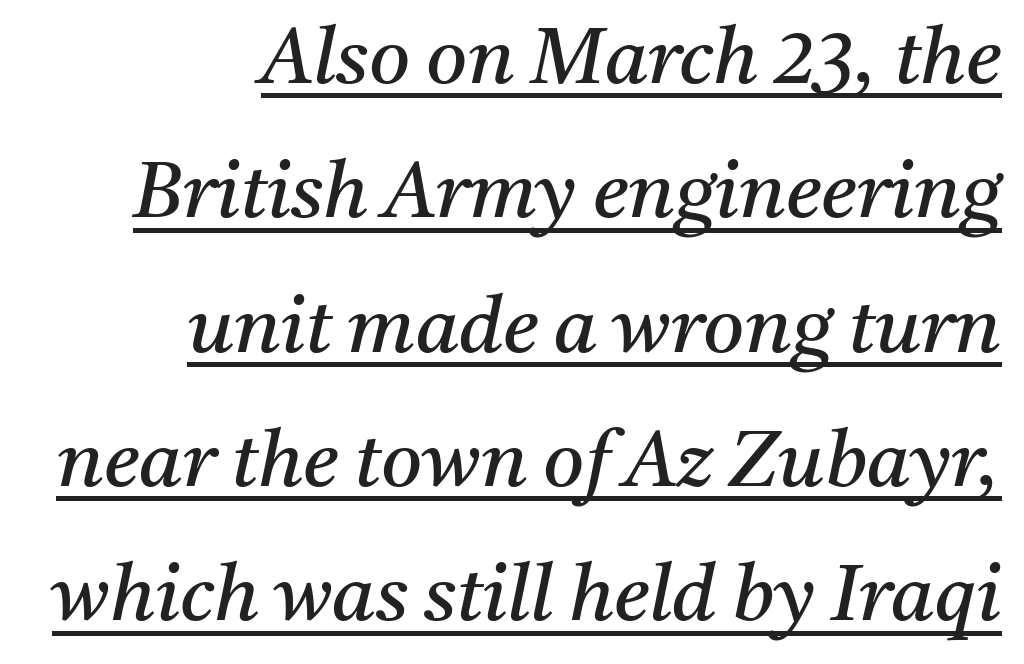
{"serif": "yes", "italic": "yes", "lean": "right", "slant_degrees": 11, "bold": "no", "weight": "regular", "width": "normal", "stroke_contrast": "medium", "x_height": "medium", "monospaced": "no", "underline": "yes", "align": "right", "line_spacing": "normal", "line_spacing_ratio": 1.7, "letter_spacing": "normal", "letter_spacing_em": 0.0, "glyph_px": 79}
